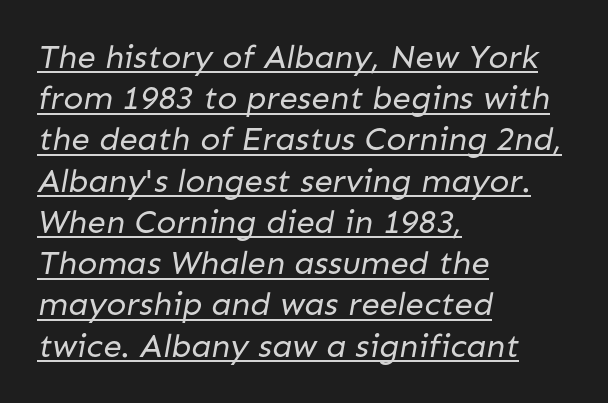
{"serif": "no", "bold": "no", "weight": "regular", "width": "normal", "stroke_contrast": "low", "x_height": "medium", "monospaced": "no", "underline": "yes", "align": "left", "line_spacing": "normal", "line_spacing_ratio": 1.25, "letter_spacing": "normal", "letter_spacing_em": 0.0, "glyph_px": 33}
